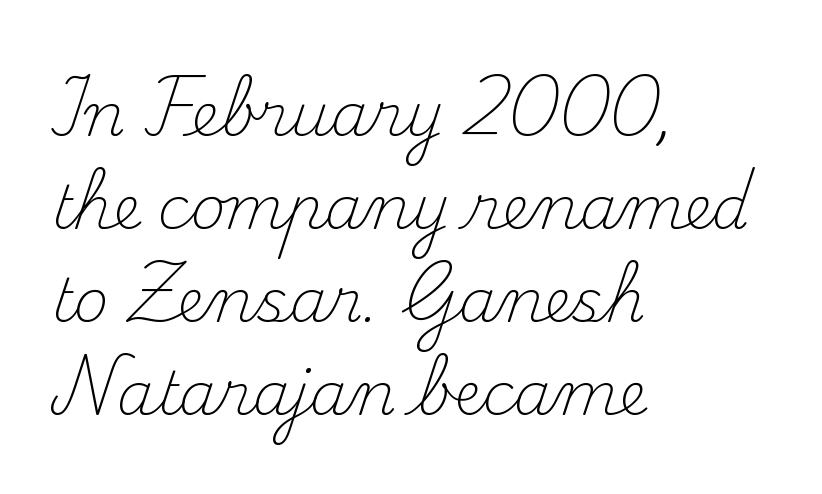
Look at the tracking — it's just the regular setting, nothing added. The compositor pushed each line to the left boundary. Check the space under the baseline: it is left empty. No letter is thick-stroked: the sample isn't bold.
